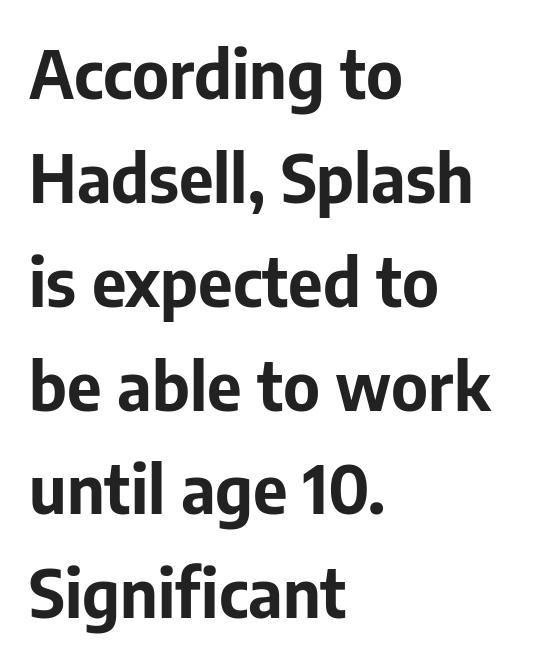
Q: Is the text bold? A: Yes.
Q: Is the text italic (slanted)? A: No, it is upright.
Q: Is the typeface a serif or a sans-serif typeface? A: Sans-serif.
Q: Is the text underlined? A: No.
Q: How is the paragraph aligned? A: Left-aligned.
Q: Is the spacing between letters normal or unusually wide? A: Normal.
Q: Is the spacing between lines tight, normal or loose? A: Normal.
Q: Width (condensed, normal, or wide)? A: Normal.
Q: Stroke contrast? A: Low.
Q: x-height? A: Medium.
Q: Monospaced? A: No.
